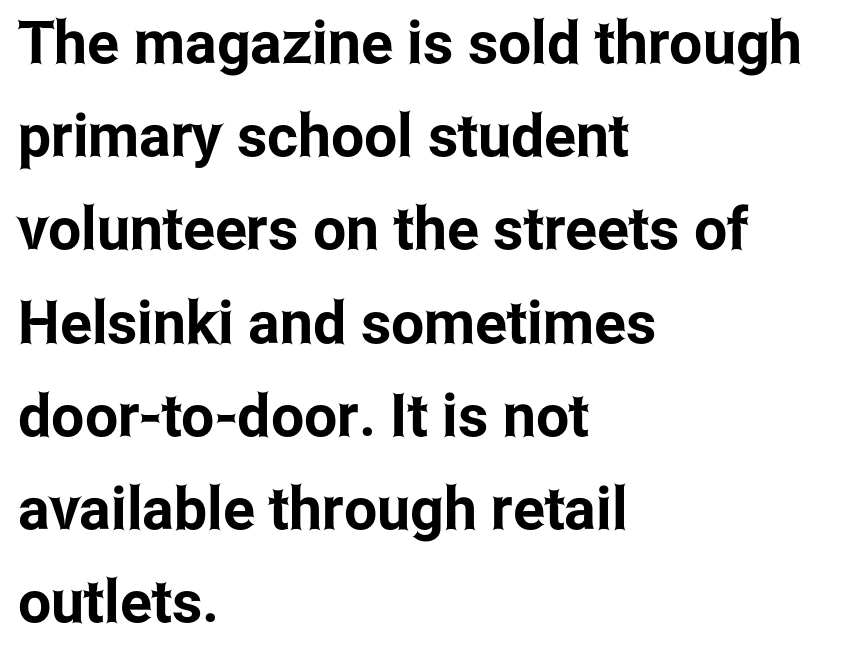
The image shows 59 px condensed sans-serif type, upright; set left-aligned, normal line spacing (1.58x), normal letter spacing, not underlined; low stroke contrast and a medium x-height.
